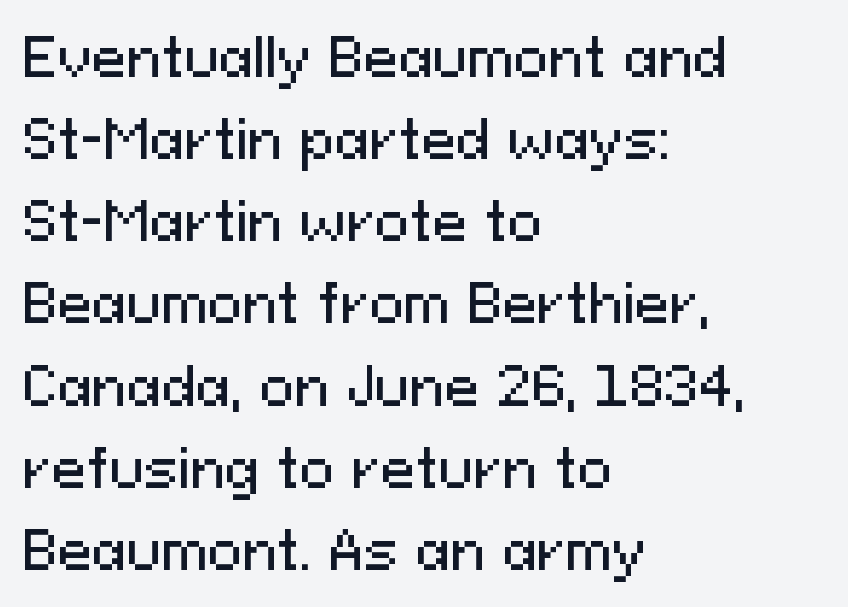
Unlike italic type, these characters show no tilt at all. Horizontal alignment here is leftward, the default for most running prose. Here the glyphs are tracked normally, forming tight word shapes. Spacing verdict: proportional, widths tailored to each character.
